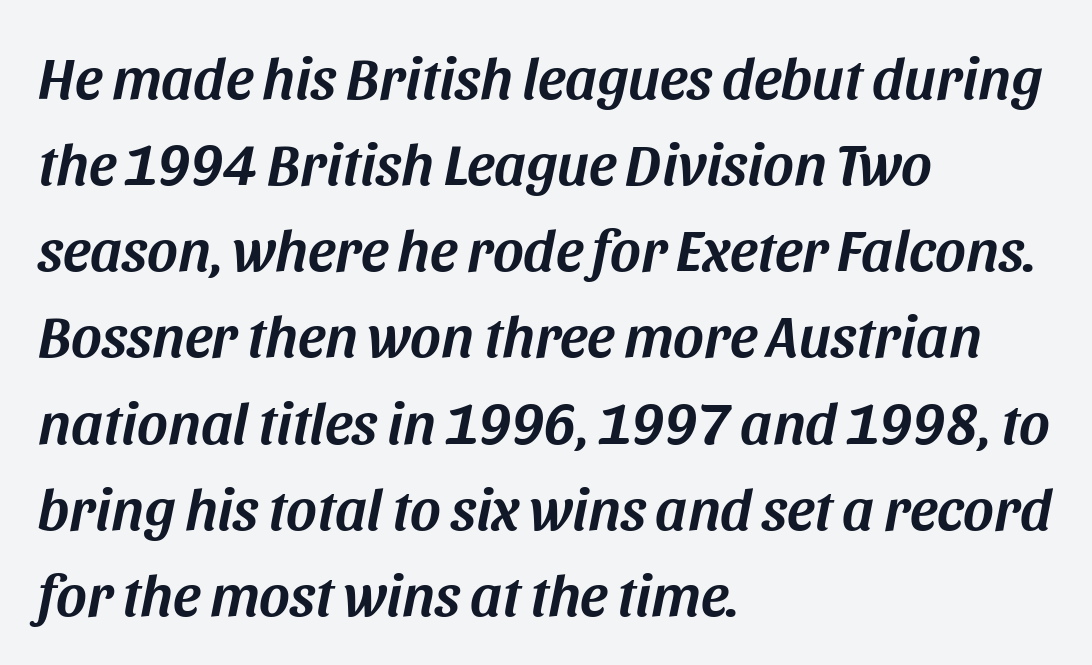
Q: Is the text italic (slanted)? A: Yes, it leans right by about 11 degrees.
Q: Is the text underlined? A: No.
Q: How is the paragraph aligned? A: Left-aligned.
Q: Is the spacing between letters normal or unusually wide? A: Normal.
Q: Is the spacing between lines tight, normal or loose? A: Normal.
Q: Width (condensed, normal, or wide)? A: Normal.
Q: Stroke contrast? A: Medium.
Q: x-height? A: Large.
Q: Monospaced? A: No.
